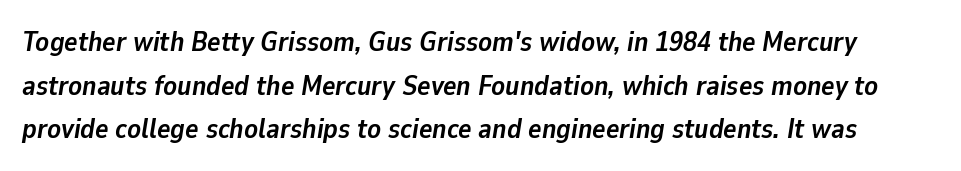
{"italic": "yes", "lean": "right", "slant_degrees": 9, "bold": "yes", "weight": "semibold", "width": "normal", "stroke_contrast": "low", "x_height": "medium", "monospaced": "no", "underline": "no", "line_spacing": "normal", "line_spacing_ratio": 1.56, "letter_spacing": "normal", "letter_spacing_em": 0.0, "glyph_px": 28}
